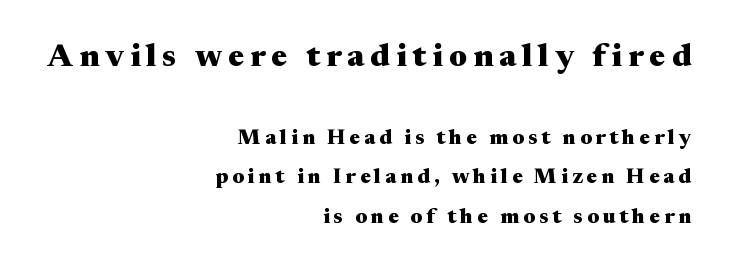
Q: Is the text bold? A: Yes.
Q: Is the text italic (slanted)? A: No, it is upright.
Q: Is the typeface a serif or a sans-serif typeface? A: Serif.
Q: Is the text underlined? A: No.
Q: How is the paragraph aligned? A: Right-aligned.
Q: Which block of text is set in a larger size, the first (top) or the second (bottom)? A: The first (top) one.
Q: Width (condensed, normal, or wide)? A: Wide.
Q: Stroke contrast? A: Medium.
Q: x-height? A: Medium.
Q: Monospaced? A: No.
